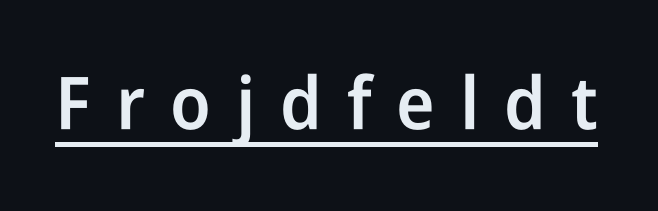
The image shows 73 px semibold, condensed sans-serif type, upright; set unusually wide letter spacing (+0.34 em), underlined; low stroke contrast and a medium x-height.
